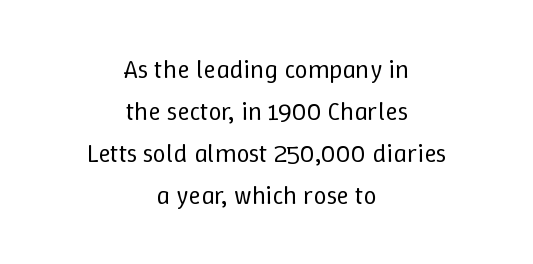
Check under the words: just untouched page. Stems and bowls with no extra thickness — not bold. Whoever set this chose a conventional vertical rhythm. A student would call this center alignment; a typographer would say set centered.
